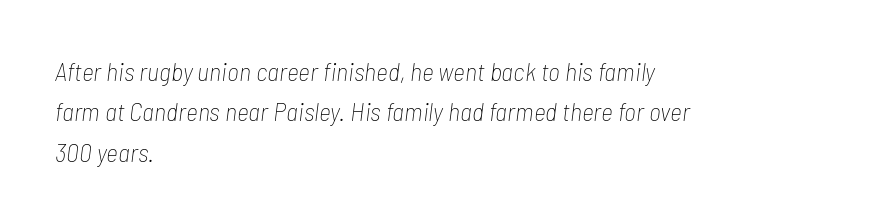
The image shows 26 px text type, italic (leaning right); set left-aligned, normal line spacing (1.55x), normal letter spacing, not underlined.
